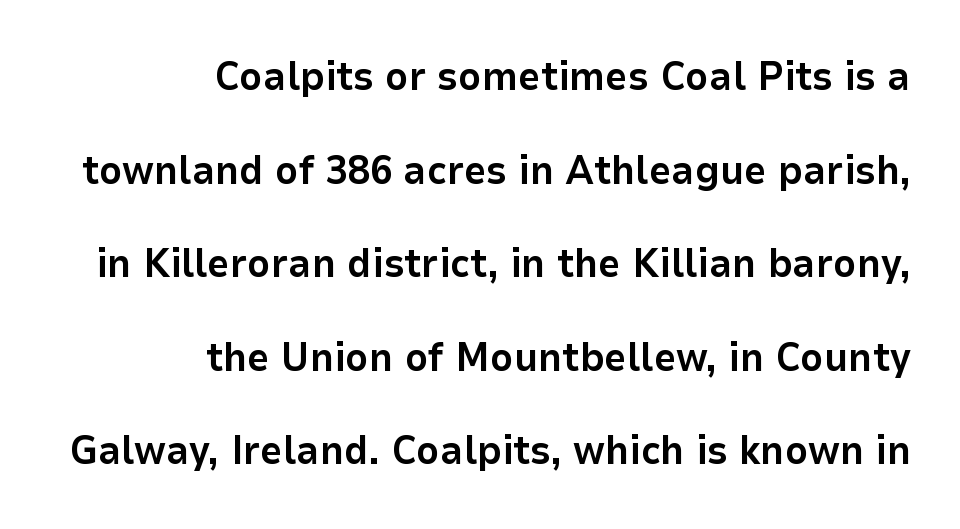
The image shows 40 px bold sans-serif type, upright; set right-aligned, loose line spacing (2.34x), normal letter spacing, not underlined; low stroke contrast and a medium x-height.
